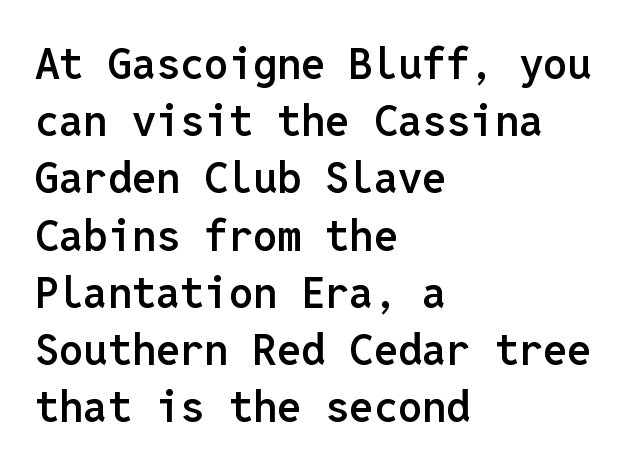
The image shows 43 px semibold sans-serif type, upright, monospaced; set left-aligned, normal line spacing (1.33x), normal letter spacing, not underlined; low stroke contrast and a medium x-height.
